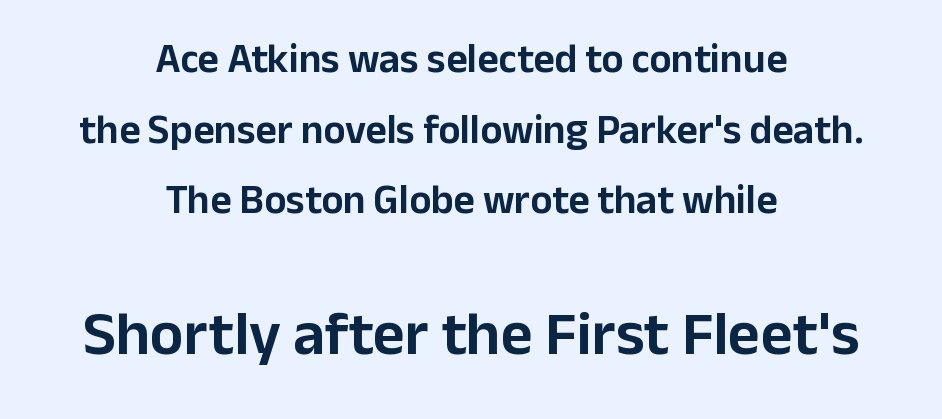
The image shows 62 px sans-serif type, upright; set centered, line spacing 1.72x, normal letter spacing, not underlined; the second (bottom) block is 1.51x larger; low stroke contrast and a medium x-height.
